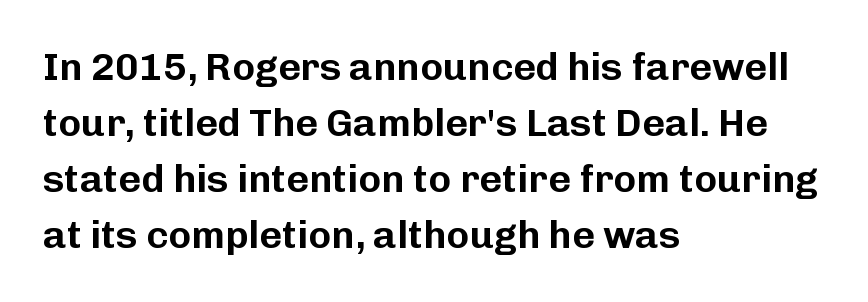
{"serif": "no", "italic": "no", "width": "normal", "stroke_contrast": "low", "x_height": "medium", "monospaced": "no", "underline": "no", "align": "left", "line_spacing": "normal", "line_spacing_ratio": 1.44, "letter_spacing": "normal", "letter_spacing_em": 0.0, "glyph_px": 39}
